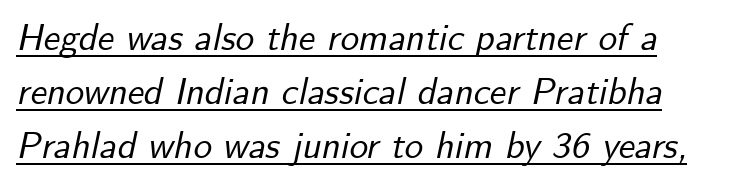
Leading: standard. In CSS terms this would be text-align: left. Descenders here cross a horizontal rule under the line. In terms of posture, this sample is oblique.
